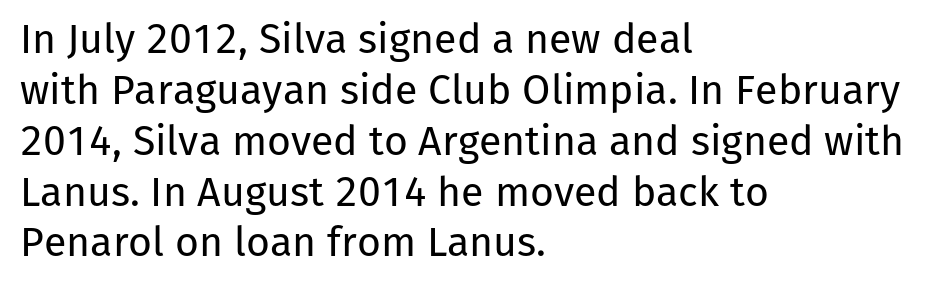
The image shows 41 px regular-weight sans-serif type, upright; set left-aligned, line spacing 1.24x, normal letter spacing, not underlined; low stroke contrast and a medium x-height.
